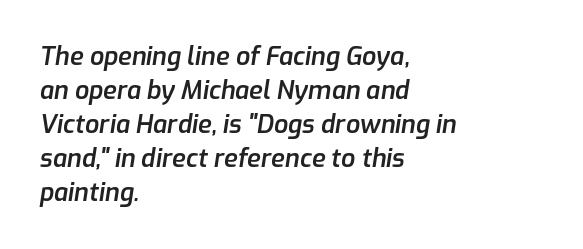
{"italic": "yes", "lean": "right", "slant_degrees": 9, "bold": "semi", "underline": "no", "align": "left", "line_spacing": "normal", "line_spacing_ratio": 1.36, "letter_spacing": "normal", "letter_spacing_em": 0.0, "glyph_px": 25}
